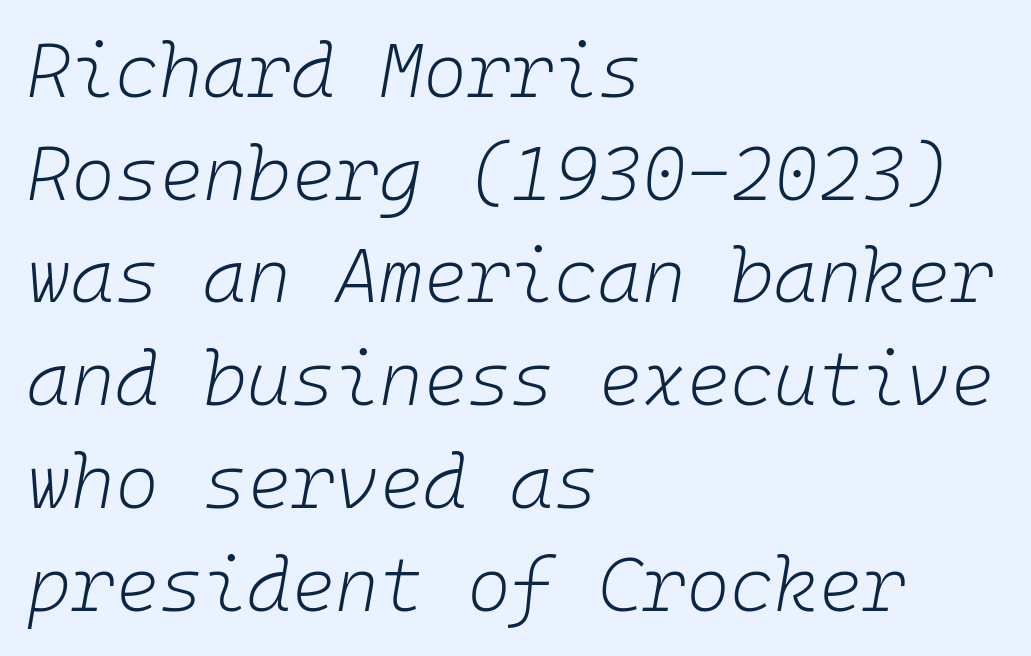
Stroke thickness stays within the range of a standard reading face or lighter. Every character here occupies the same horizontal width, giving the sample a typewriter-like rhythm. Is the letter spacing exaggerated? No — it looks like the ordinary default. You can tell it's italic because the verticals aren't actually vertical. Vertical spacing — default.
